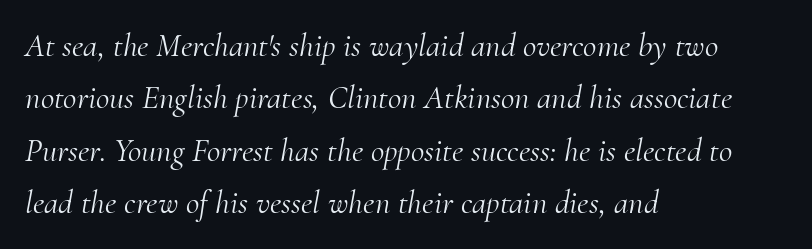
This sample has the flowing, uneven cadence of proportional lettering. The tracking reads as untouched default to a designer's eye. This reads as an unemphasized weight, regular at the heaviest. Would a proofreader flag this as italicized? Yes. Evenly set lines give the paragraph a standard silhouette. Letterform terminals end in serifs throughout the passage.
